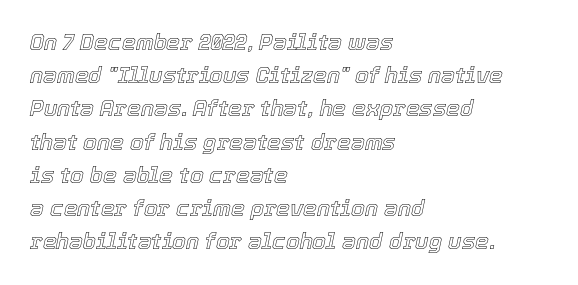
{"italic": "yes", "lean": "right", "slant_degrees": 12, "underline": "no", "align": "left", "line_spacing": "normal", "line_spacing_ratio": 1.51, "letter_spacing": "normal", "letter_spacing_em": 0.0, "glyph_px": 22}
